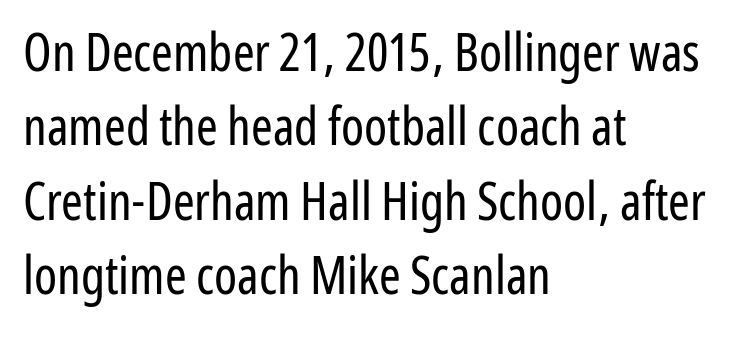
The image shows 52 px regular-weight, condensed sans-serif type, upright; set left-aligned, normal line spacing (1.43x), normal letter spacing, not underlined; low stroke contrast and a medium x-height.
